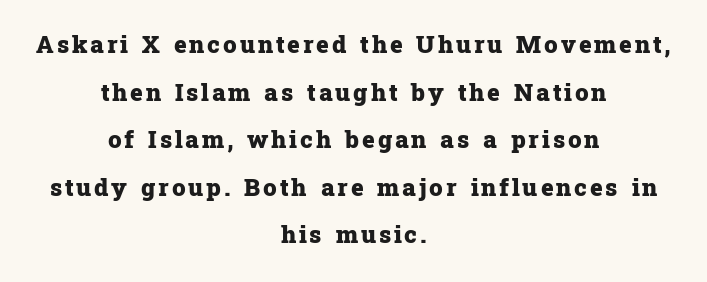
{"italic": "no", "bold": "yes", "underline": "no", "align": "center", "line_spacing": "loose", "line_spacing_ratio": 1.98, "glyph_px": 24}
